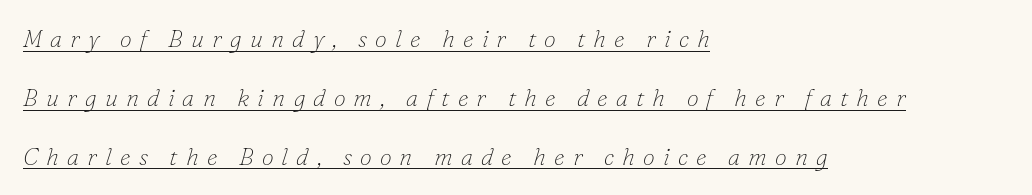
The letterforms stand isolated, each surrounded by extra space. The typesetting does not lean heavy: it is not bold. Would a proofreader flag this as italicized? Yes. The ragged edge is on the right, which tells us the setting is flush left.
